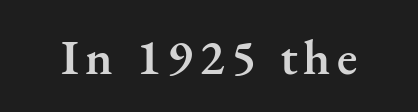
The image shows 50 px semibold serif type, upright; set not underlined; medium stroke contrast and a small x-height.
